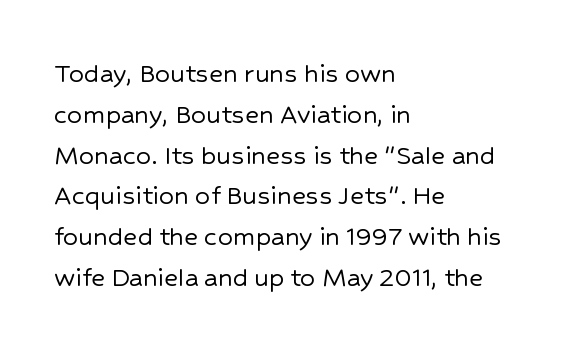
Spacing verdict: proportional, widths tailored to each character. The tracking reads as untouched default to a designer's eye. The vertical gap from one line to the next is medium. Compared with a centered layout, this one pins lines to the left instead. The strip under each line holds only bare page.
